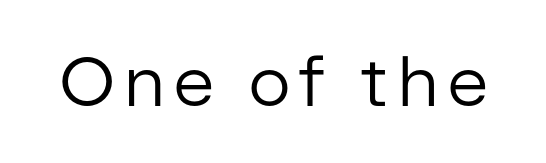
Weight: regular or lighter. A sans-serif font was chosen for this passage. A typesetter would call this proportional, since set widths differ per character. Unmarked baselines from the first word to the last.
